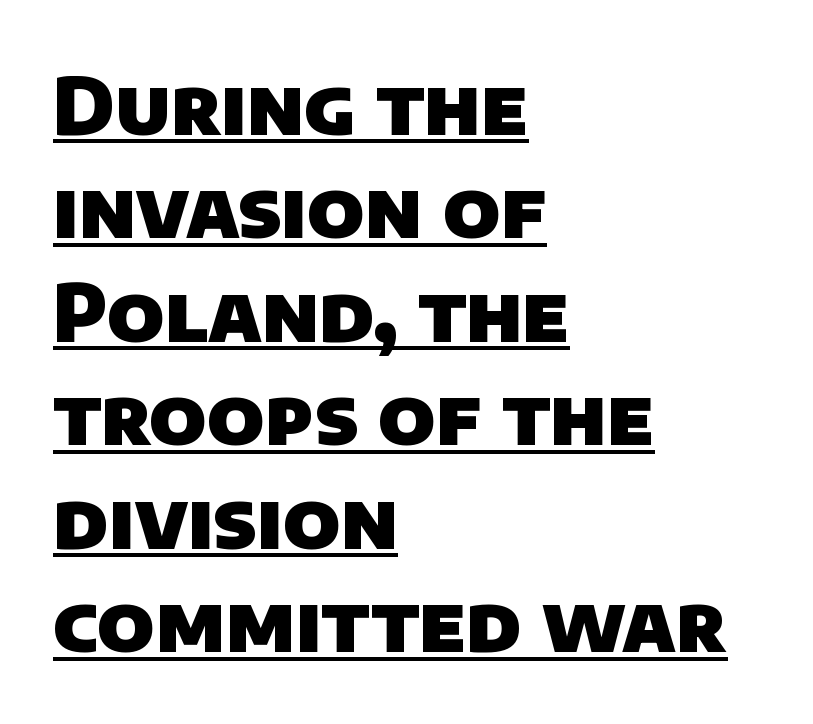
Q: Is the text bold? A: Yes.
Q: Is the typeface a serif or a sans-serif typeface? A: Sans-serif.
Q: Is the text underlined? A: Yes.
Q: How is the paragraph aligned? A: Left-aligned.
Q: Is the spacing between letters normal or unusually wide? A: Normal.
Q: Is the spacing between lines tight, normal or loose? A: Normal.
Q: Width (condensed, normal, or wide)? A: Normal.
Q: Stroke contrast? A: Low.
Q: x-height? A: Large.
Q: Monospaced? A: No.
